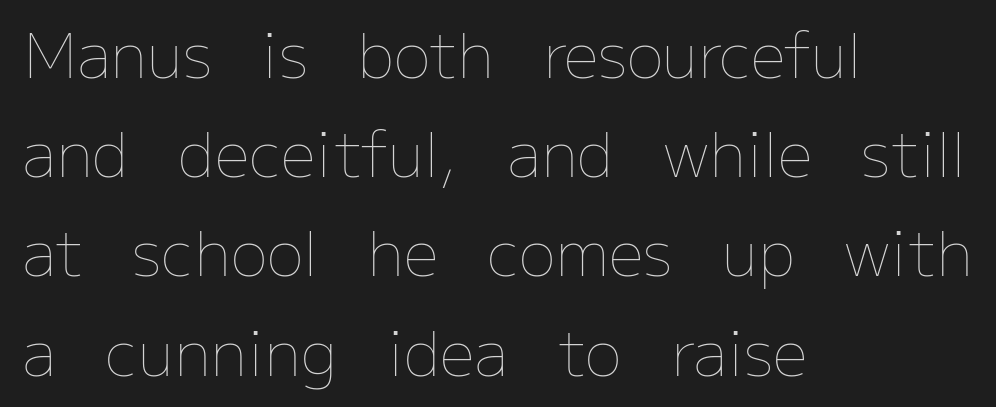
Q: Is the text bold? A: No.
Q: Is the text italic (slanted)? A: No, it is upright.
Q: Is the text underlined? A: No.
Q: How is the paragraph aligned? A: Left-aligned.
Q: Is the spacing between letters normal or unusually wide? A: Normal.
Q: Is the spacing between lines tight, normal or loose? A: Normal.
Q: Width (condensed, normal, or wide)? A: Normal.
Q: Stroke contrast? A: Low.
Q: x-height? A: Medium.
Q: Monospaced? A: No.
